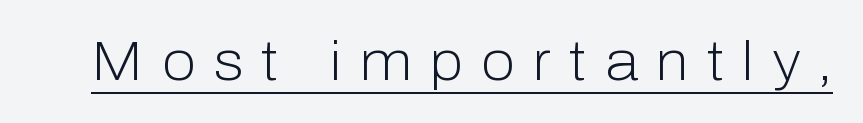
The image shows 55 px light sans-serif type, upright; set unusually wide letter spacing (+0.33 em), underlined; low stroke contrast and a medium x-height.
